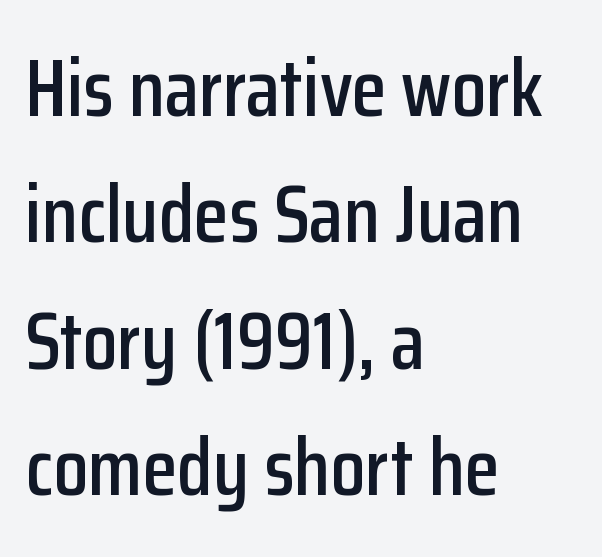
Only glyphs here, with clear space below each row. The compositor pushed each line to the left boundary. Looks like regular typesetting: each glyph gets only the width it needs. Nothing sits at the stroke ends, so this counts as sans-serif. Every character sits straight up, as roman type does. The line-height multiplier appears to be the usual default.
